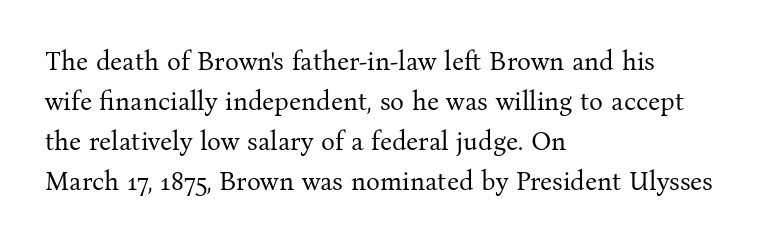
{"italic": "no", "bold": "no", "underline": "no", "align": "left", "line_spacing": "normal", "line_spacing_ratio": 1.54, "letter_spacing": "normal", "letter_spacing_em": 0.0, "glyph_px": 26}
